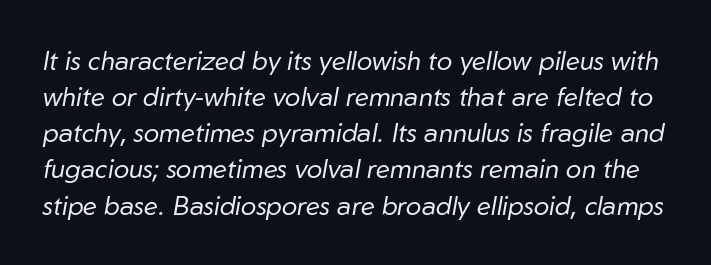
{"italic": "yes", "lean": "right", "slant_degrees": 10, "bold": "no", "underline": "no", "line_spacing": "normal", "line_spacing_ratio": 1.39, "letter_spacing": "normal", "letter_spacing_em": 0.0, "glyph_px": 26}
